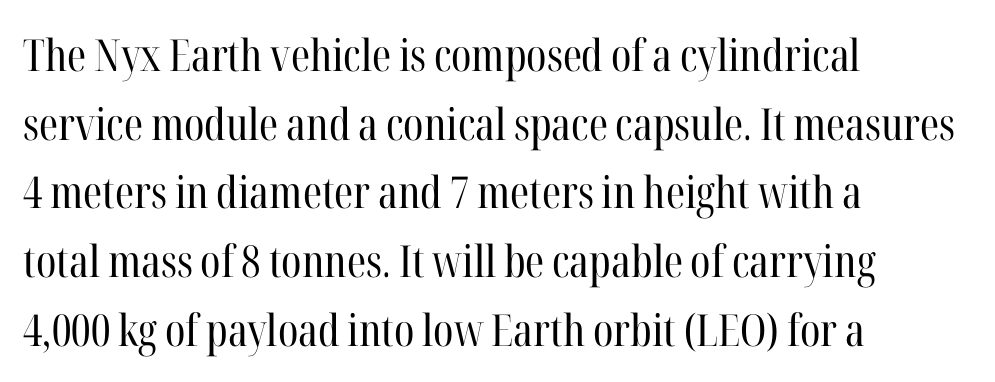
How would I describe the line gaps? Plain and ordinary. The typography opts for an upright posture over an oblique one. Bold? No — there's no thickening of the strokes. Anything drawn beneath the words? Only blank space. The rendering uses natural spacing where letterforms have individual widths.
